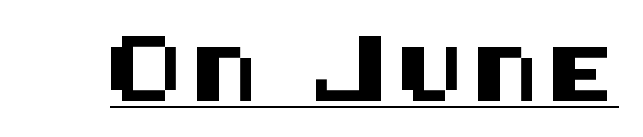
What kind of face is this? One without serifs — a sans. Students, note that the glyphs here are deliberately spaced far apart. This is underlined copy, the kind a proofreader might mark for attention. Nope, not italic — everything's standing straight.
